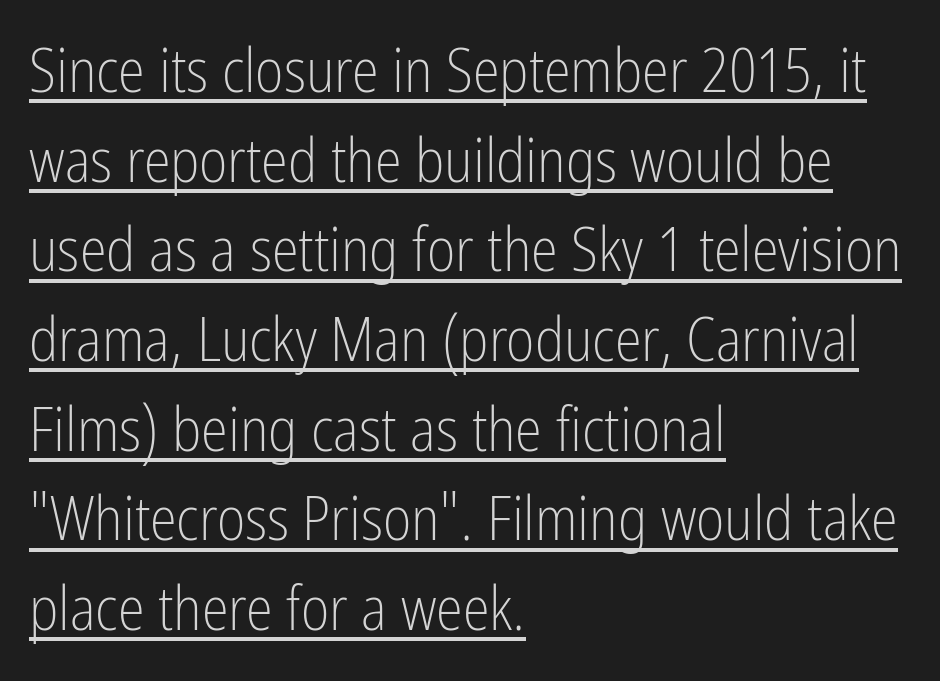
The rag falls on the right side of this text block. The face looks like a standard text weight, possibly lighter. Decoration check: the copy is underlined. Regarding leading, the lines here are spaced in the standard way. Spacing verdict: proportional, widths tailored to each character. Here the glyphs are tracked normally, forming tight word shapes.
